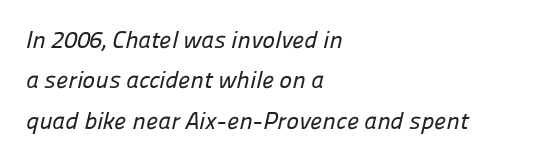
{"underline": "no", "align": "left", "line_spacing": "normal", "line_spacing_ratio": 1.68, "letter_spacing": "normal", "letter_spacing_em": 0.0, "glyph_px": 24}
